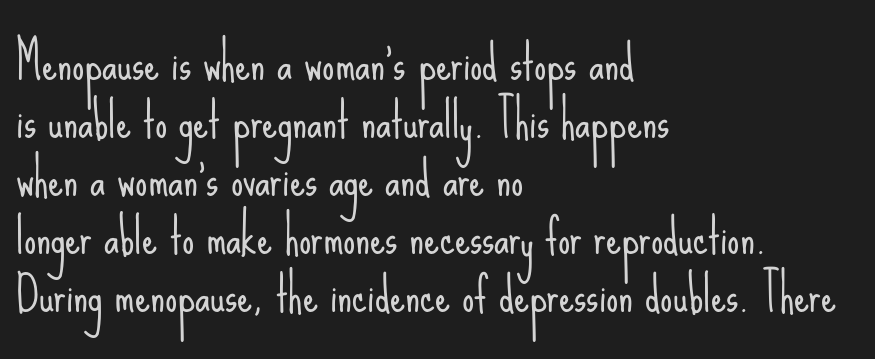
Q: Is the text bold? A: No.
Q: Is the text italic (slanted)? A: No, it is upright.
Q: Is the typeface a serif or a sans-serif typeface? A: Sans-serif.
Q: Is the text underlined? A: No.
Q: How is the paragraph aligned? A: Left-aligned.
Q: Is the spacing between letters normal or unusually wide? A: Normal.
Q: Width (condensed, normal, or wide)? A: Condensed.
Q: Stroke contrast? A: Low.
Q: x-height? A: Small.
Q: Monospaced? A: No.
